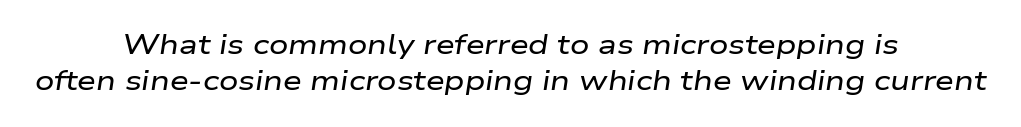
{"italic": "yes", "lean": "right", "slant_degrees": 9, "underline": "no", "align": "center", "line_spacing": "normal", "line_spacing_ratio": 1.35, "letter_spacing": "normal", "letter_spacing_em": 0.0, "glyph_px": 27}
